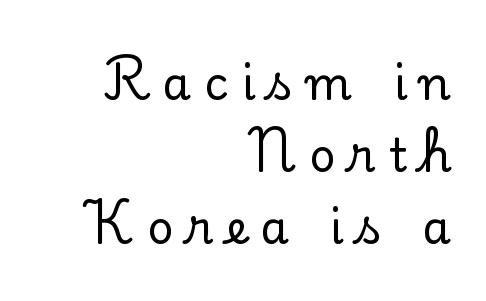
This rendering features lettering with no underline. The characters display serif detailing at their extremities. Italic: no, the glyphs are upright roman. These lines stack with their right ends in a neat column. Look at the tracking — it's clearly loosened, letters drifting apart. Reading down the column, the eye jumps a familiar distance to each next line.
